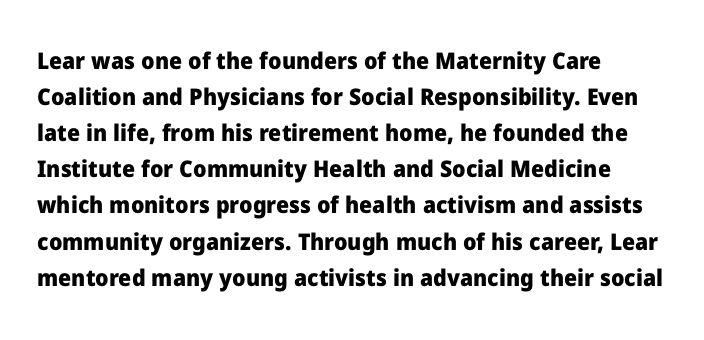
Notice how descenders clear the ascenders below comfortably — that's standard leading. The sample has been set heavy, in full bold. Italic? Not at all — the glyphs are vertical. A bare baseline throughout the passage. The rag falls on the right side of this text block. Inter-character spacing is left at the font's built-in metrics.
